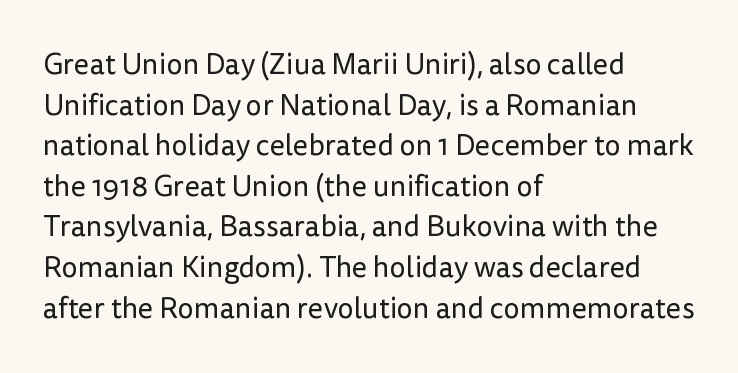
No word sits above an underline. The typography opts for an upright posture over an oblique one. Examine the stroke ends and you'll find no serifs. Summary of vertical rhythm: regular, with standard interline spacing. Stroke mass is kept to a normal reading level or below.
